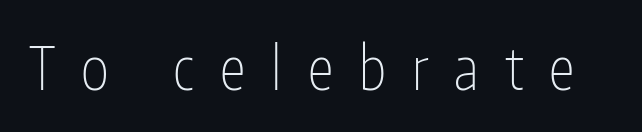
The image shows 59 px thin, condensed sans-serif type, upright; set unusually wide letter spacing (+0.44 em), not underlined; low stroke contrast and a medium x-height.
